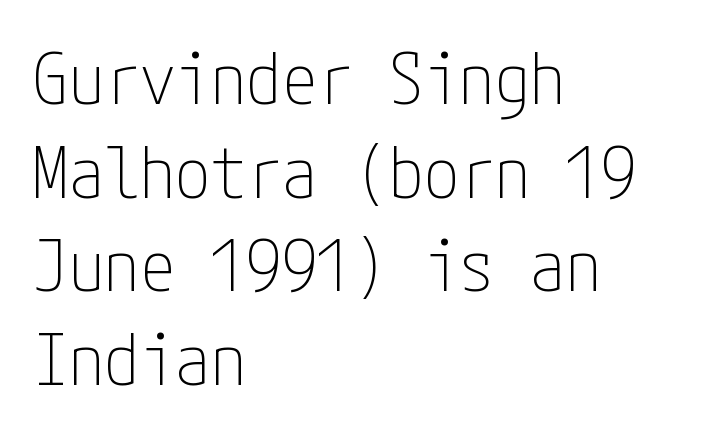
{"serif": "no", "italic": "no", "bold": "no", "weight": "thin", "width": "condensed", "stroke_contrast": "low", "x_height": "medium", "underline": "no", "align": "left", "line_spacing": "normal", "line_spacing_ratio": 1.32, "letter_spacing": "normal", "letter_spacing_em": 0.0, "glyph_px": 71}
